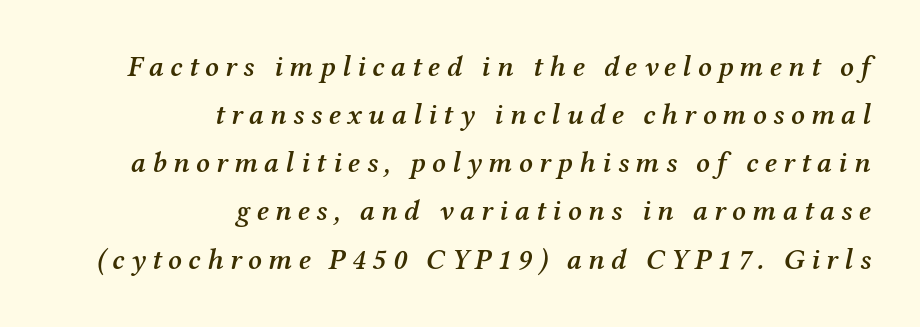
The image shows 29 px semibold serif type, italic (leaning right); set right-aligned, normal line spacing (1.66x), unusually wide letter spacing (+0.22 em), not underlined; medium stroke contrast and a medium x-height.
